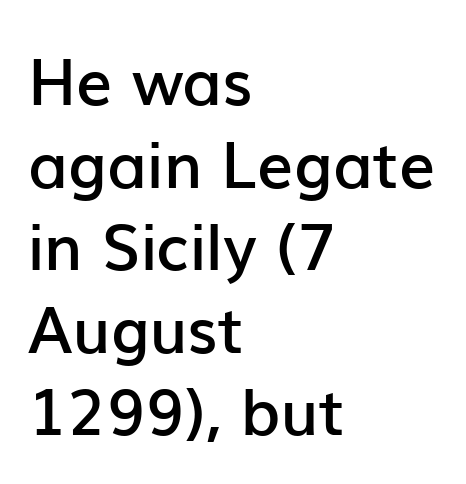
{"serif": "no", "italic": "no", "bold": "semi", "weight": "semibold", "width": "normal", "stroke_contrast": "low", "x_height": "medium", "monospaced": "no", "underline": "no", "align": "left", "line_spacing": "normal", "line_spacing_ratio": 1.29, "letter_spacing": "normal", "letter_spacing_em": 0.0, "glyph_px": 64}
